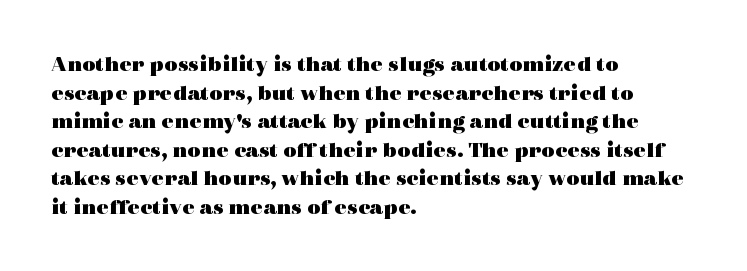
Every character sits straight up, as roman type does. Stroke thickness is high; the sample reads as a true bold. Inter-character spacing is left at the font's built-in metrics. Casual observation: everything's shoved over to the left. The specimen omits any rule beneath the text block's lines.
